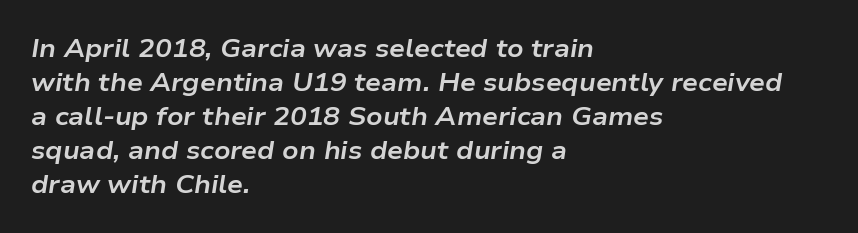
Quick note: underline off. Typographic density is high because the face is bold. The font's italic variant was chosen for this text. In terms of leading, this rendering sits right in the middle.
